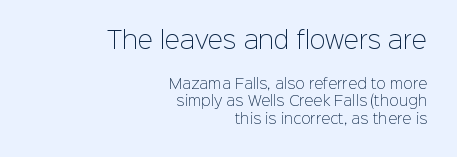
{"italic": "no", "bold": "no", "underline": "no", "align": "right", "line_spacing_ratio": 1.24, "letter_spacing": "normal", "letter_spacing_em": 0.0, "larger_block": "first", "size_ratio": 1.64, "glyph_px": 23}
